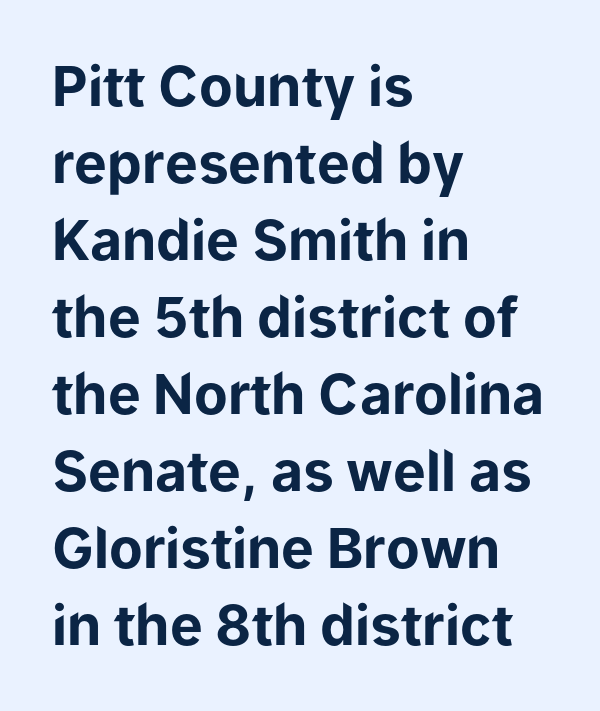
Q: Is the text bold? A: Yes.
Q: Is the text italic (slanted)? A: No, it is upright.
Q: Is the typeface a serif or a sans-serif typeface? A: Sans-serif.
Q: Is the text underlined? A: No.
Q: How is the paragraph aligned? A: Left-aligned.
Q: Is the spacing between letters normal or unusually wide? A: Normal.
Q: Is the spacing between lines tight, normal or loose? A: Normal.
Q: Width (condensed, normal, or wide)? A: Normal.
Q: Stroke contrast? A: Low.
Q: x-height? A: Medium.
Q: Monospaced? A: No.
